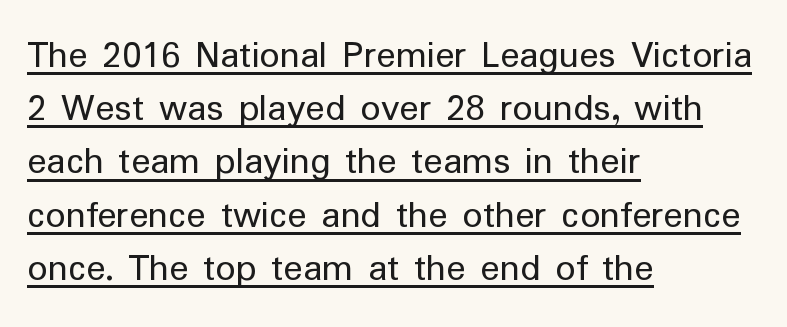
Letterform terminals end flat and unadorned throughout the passage. Heft: none added — not bold. If you measured baseline to baseline, you'd find a middling distance. Inter-character spacing is left at the font's built-in metrics.
